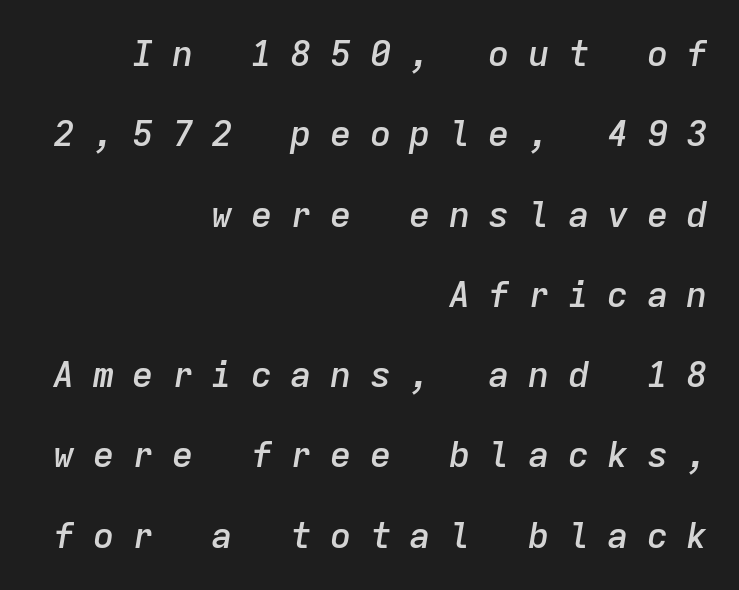
The image shows 36 px semibold type, italic (leaning right), monospaced; set right-aligned, loose line spacing (2.23x), unusually wide letter spacing (+0.5 em), not underlined; low stroke contrast and a medium x-height.
